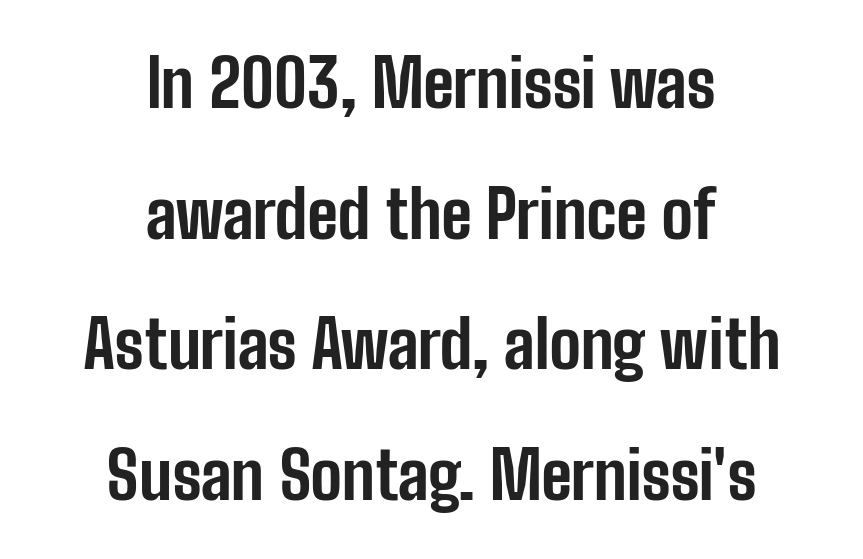
Q: Is the text bold? A: Yes.
Q: Is the text italic (slanted)? A: No, it is upright.
Q: Is the typeface a serif or a sans-serif typeface? A: Sans-serif.
Q: Is the text underlined? A: No.
Q: How is the paragraph aligned? A: Centered.
Q: Is the spacing between letters normal or unusually wide? A: Normal.
Q: Is the spacing between lines tight, normal or loose? A: Loose.
Q: Width (condensed, normal, or wide)? A: Condensed.
Q: Stroke contrast? A: Low.
Q: x-height? A: Medium.
Q: Monospaced? A: No.
